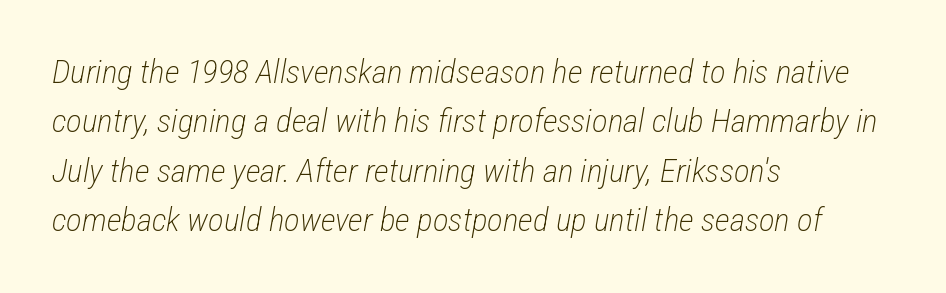
Q: Is the text bold? A: No.
Q: Is the text italic (slanted)? A: Yes, it leans right by about 12 degrees.
Q: Is the text underlined? A: No.
Q: How is the paragraph aligned? A: Left-aligned.
Q: Is the spacing between letters normal or unusually wide? A: Normal.
Q: Is the spacing between lines tight, normal or loose? A: Normal.
Q: Width (condensed, normal, or wide)? A: Condensed.
Q: Stroke contrast? A: Low.
Q: x-height? A: Medium.
Q: Monospaced? A: No.
